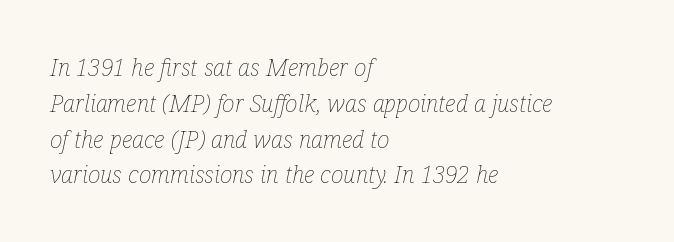
Ink coverage per letter is moderate at most. The rows are spaced the way most documents space them. Bare-footed words on every line. The letterforms sit shoulder to shoulder at normal distance. Line starts are locked; line ends wander. Posture: slanted.
